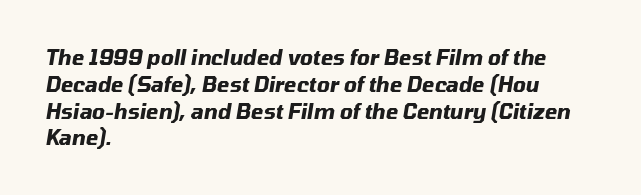
{"italic": "yes", "lean": "right", "slant_degrees": 10, "bold": "yes", "underline": "no", "align": "left", "line_spacing": "normal", "line_spacing_ratio": 1.34, "letter_spacing": "normal", "letter_spacing_em": 0.0, "glyph_px": 20}
